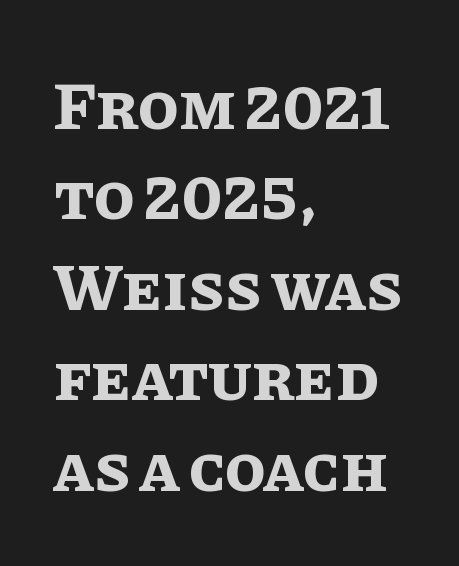
Notice how the passage keeps a crisp vertical edge on the left only. The letters are bold, with thick, heavy strokes. Nothing unusual about the tracking: characters are spaced as the font intends. The lines sit at an ordinary, default distance from one another. Here the designer chose a conventional face with non-uniform glyph widths. Bare-footed words on every line.
